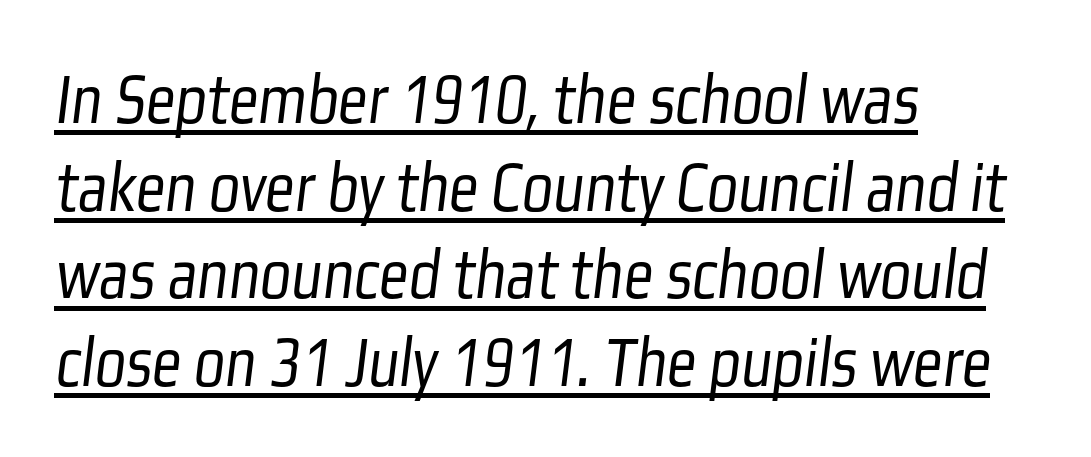
Q: Is the text bold? A: No.
Q: Is the typeface a serif or a sans-serif typeface? A: Sans-serif.
Q: Is the text underlined? A: Yes.
Q: How is the paragraph aligned? A: Left-aligned.
Q: Is the spacing between letters normal or unusually wide? A: Normal.
Q: Width (condensed, normal, or wide)? A: Condensed.
Q: Stroke contrast? A: Low.
Q: x-height? A: Medium.
Q: Monospaced? A: No.
